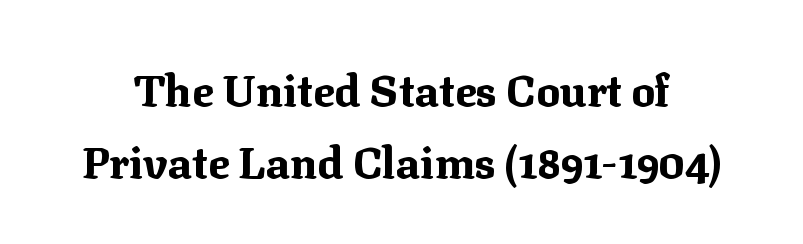
Q: Is the text bold? A: Yes.
Q: Is the text italic (slanted)? A: No, it is upright.
Q: Is the typeface a serif or a sans-serif typeface? A: Serif.
Q: Is the text underlined? A: No.
Q: Is the spacing between letters normal or unusually wide? A: Normal.
Q: Is the spacing between lines tight, normal or loose? A: Normal.
Q: Width (condensed, normal, or wide)? A: Normal.
Q: Stroke contrast? A: Medium.
Q: x-height? A: Medium.
Q: Monospaced? A: No.
